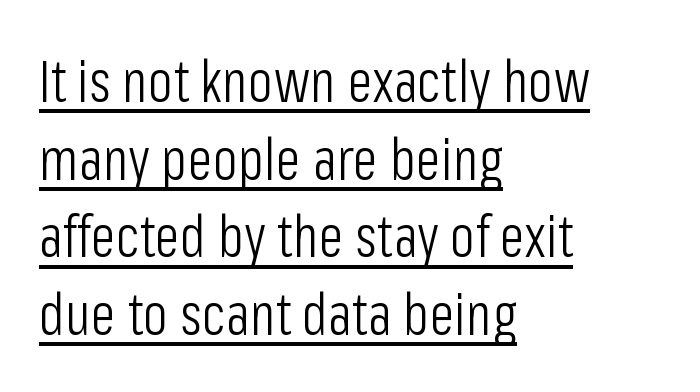
{"serif": "no", "italic": "no", "bold": "no", "weight": "light", "width": "condensed", "stroke_contrast": "low", "x_height": "medium", "monospaced": "no", "underline": "yes", "align": "left", "line_spacing": "normal", "line_spacing_ratio": 1.34, "letter_spacing": "normal", "letter_spacing_em": 0.0, "glyph_px": 58}
